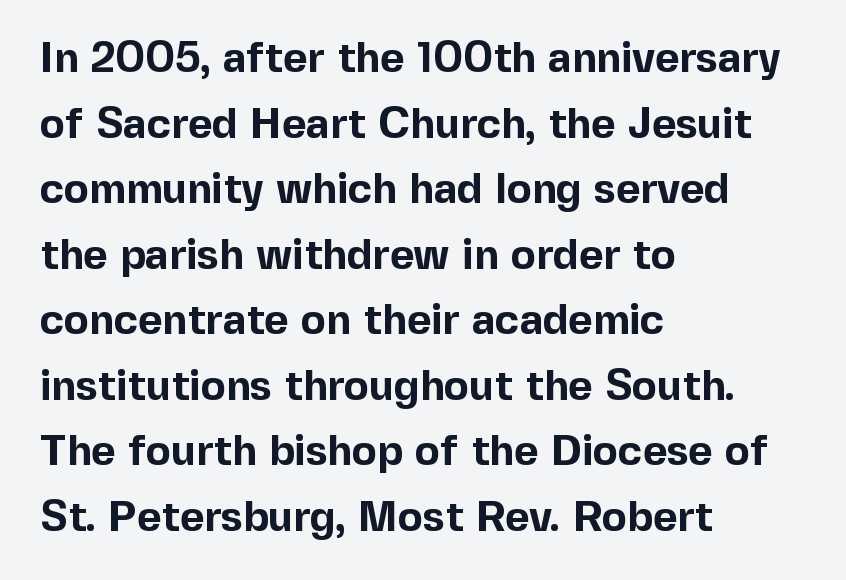
The image shows 42 px bold sans-serif type, upright; set left-aligned, normal line spacing (1.56x), normal letter spacing, not underlined; a medium x-height.
